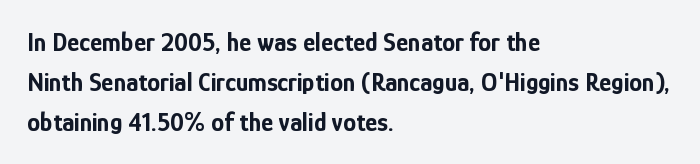
The image shows 26 px bold type, upright; set left-aligned, normal line spacing (1.53x), normal letter spacing, not underlined.
